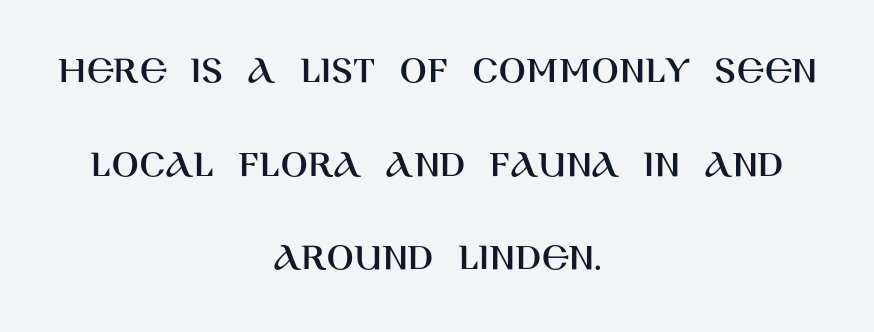
{"serif": "no", "italic": "no", "width": "normal", "stroke_contrast": "high", "x_height": "large", "monospaced": "no", "underline": "no", "align": "center", "line_spacing": "loose", "line_spacing_ratio": 2.34, "letter_spacing": "normal", "letter_spacing_em": 0.0, "glyph_px": 40}
